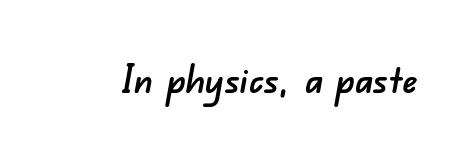
The gaps between neighbouring characters are ordinary and unremarkable. Look at the bottom of the vertical strokes: they stop flat, with no serifs. You could not count columns in this text — the font is proportionally spaced. Underline: absent.
